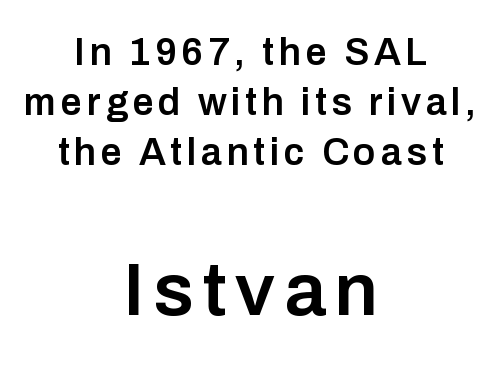
{"serif": "no", "italic": "no", "bold": "semi", "weight": "semibold", "width": "normal", "stroke_contrast": "low", "x_height": "medium", "monospaced": "no", "underline": "no", "align": "center", "line_spacing": "normal", "line_spacing_ratio": 1.31, "larger_block": "second", "size_ratio": 1.97, "glyph_px": 75}
